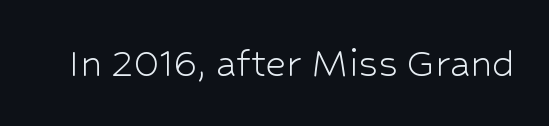
The text was rendered using a sans face with plain stroke endings. Tracking value appears to be zero — textbook default spacing. The cut favours lightness, reaching ordinary text weight at its darkest. This is the regular roman posture of the typeface. Spacing verdict: proportional, widths tailored to each character.
